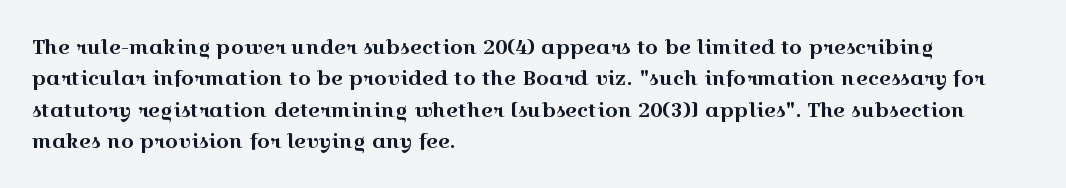
The image shows 20 px text type, upright; set left-aligned, normal line spacing (1.57x), normal letter spacing, not underlined.
